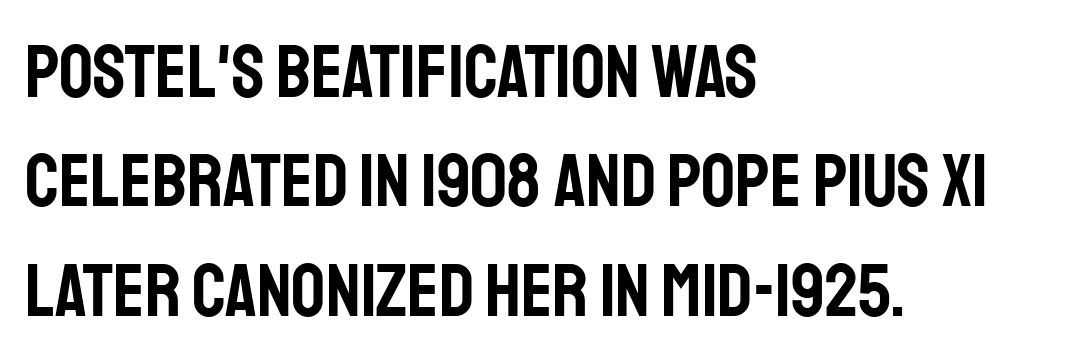
{"serif": "no", "italic": "no", "width": "condensed", "stroke_contrast": "low", "x_height": "large", "monospaced": "no", "underline": "no", "align": "left", "line_spacing": "normal", "line_spacing_ratio": 1.46, "letter_spacing": "normal", "letter_spacing_em": 0.0, "glyph_px": 75}
